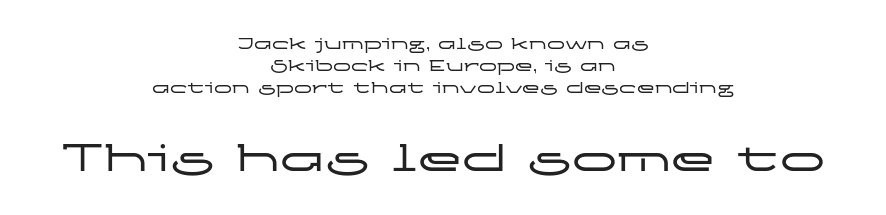
{"serif": "no", "italic": "no", "width": "wide", "stroke_contrast": "low", "x_height": "medium", "monospaced": "no", "underline": "no", "align": "center", "line_spacing_ratio": 1.21, "letter_spacing": "normal", "letter_spacing_em": 0.0, "larger_block": "second", "size_ratio": 2.5, "glyph_px": 45}
